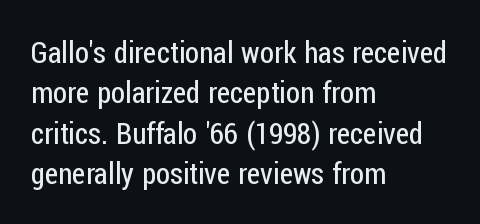
The characters are drawn with everyday or finer stroke widths. Looks like regular typesetting: each glyph gets only the width it needs. If you drew a line through each stem, it would be perfectly vertical. The specimen omits any rule beneath the text block's lines.
